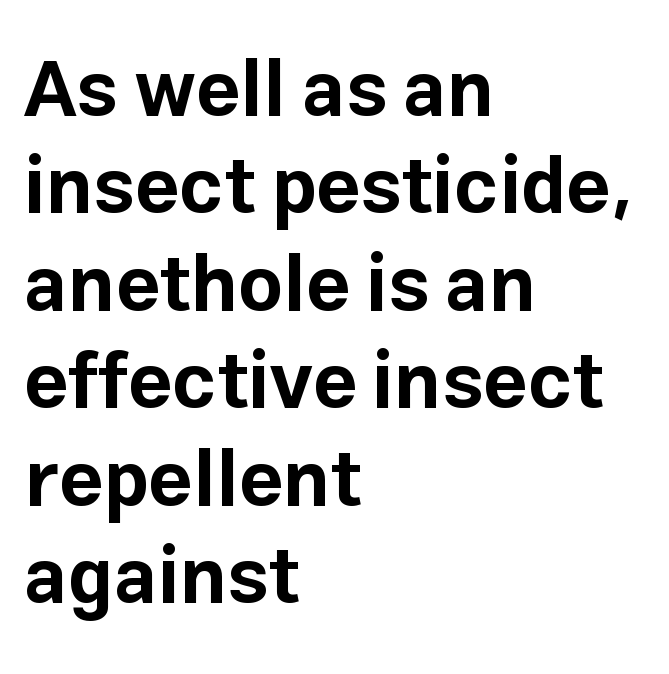
Q: Is the text bold? A: Yes.
Q: Is the text italic (slanted)? A: No, it is upright.
Q: Is the typeface a serif or a sans-serif typeface? A: Sans-serif.
Q: Is the text underlined? A: No.
Q: How is the paragraph aligned? A: Left-aligned.
Q: Is the spacing between letters normal or unusually wide? A: Normal.
Q: Is the spacing between lines tight, normal or loose? A: Normal.
Q: Width (condensed, normal, or wide)? A: Normal.
Q: Stroke contrast? A: Low.
Q: x-height? A: Medium.
Q: Monospaced? A: No.
